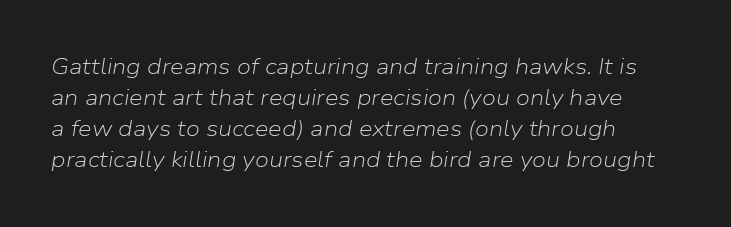
Q: Is the text bold? A: No.
Q: Is the text italic (slanted)? A: Yes, it leans right by about 9 degrees.
Q: Is the text underlined? A: No.
Q: How is the paragraph aligned? A: Left-aligned.
Q: Is the spacing between letters normal or unusually wide? A: Normal.
Q: Is the spacing between lines tight, normal or loose? A: Normal.
